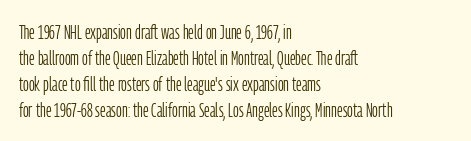
{"italic": "no", "bold": "no", "underline": "no", "align": "left", "line_spacing": "normal", "line_spacing_ratio": 1.3, "letter_spacing": "normal", "letter_spacing_em": 0.0, "glyph_px": 20}
